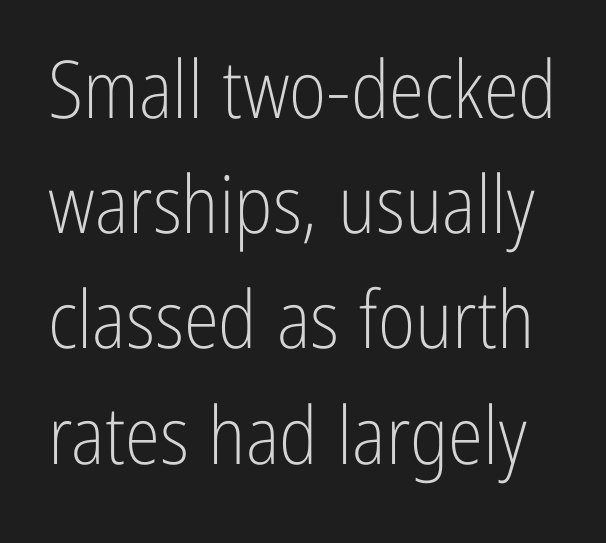
The image shows 80 px light, condensed sans-serif type, upright; set normal line spacing (1.44x), normal letter spacing, not underlined; low stroke contrast and a medium x-height.
